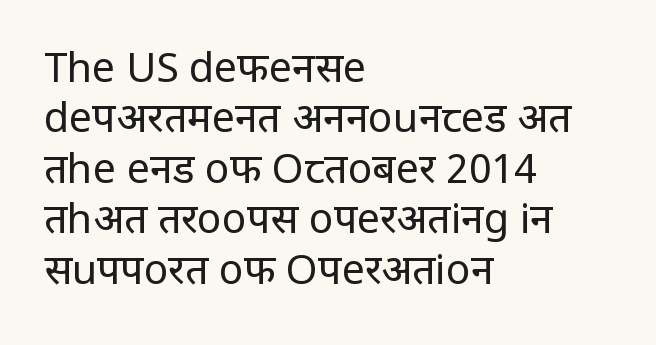
Q: Is the text bold? A: No.
Q: Is the text italic (slanted)? A: No, it is upright.
Q: Is the typeface a serif or a sans-serif typeface? A: Sans-serif.
Q: Is the text underlined? A: No.
Q: How is the paragraph aligned? A: Left-aligned.
Q: Is the spacing between letters normal or unusually wide? A: Normal.
Q: Width (condensed, normal, or wide)? A: Condensed.
Q: Stroke contrast? A: Low.
Q: x-height? A: Large.
Q: Monospaced? A: No.
